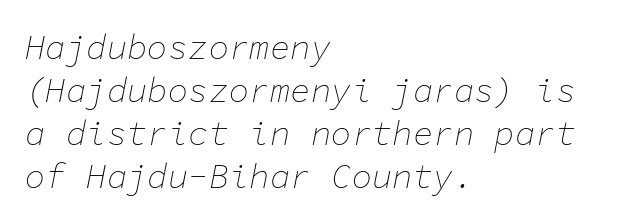
The image shows 34 px thin type, italic (leaning right), monospaced; set left-aligned, normal line spacing (1.26x), normal letter spacing, not underlined; low stroke contrast and a medium x-height.
